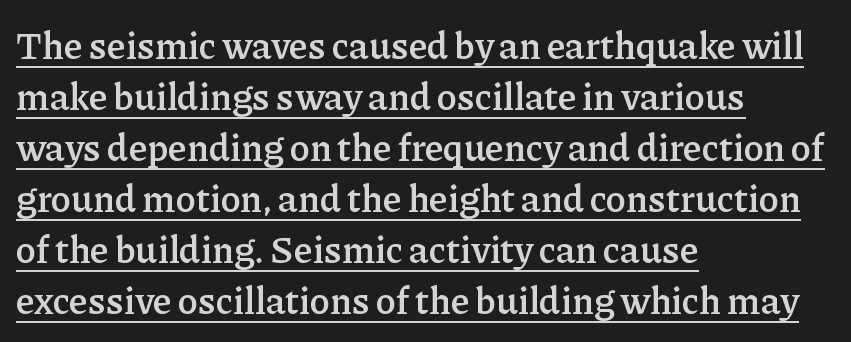
Q: Is the text bold? A: Semi-bold.
Q: Is the text italic (slanted)? A: No, it is upright.
Q: Is the typeface a serif or a sans-serif typeface? A: Serif.
Q: Is the text underlined? A: Yes.
Q: How is the paragraph aligned? A: Left-aligned.
Q: Is the spacing between letters normal or unusually wide? A: Normal.
Q: Is the spacing between lines tight, normal or loose? A: Normal.
Q: Width (condensed, normal, or wide)? A: Normal.
Q: Stroke contrast? A: Low.
Q: x-height? A: Medium.
Q: Monospaced? A: No.
